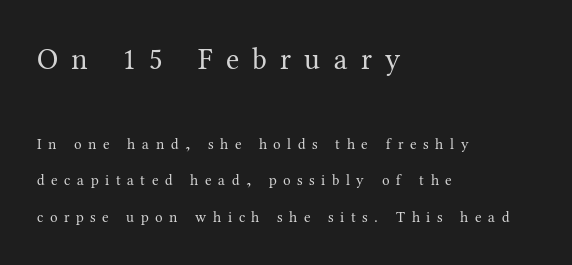
The image shows 30 px regular-weight serif type, upright; set left-aligned, loose line spacing (2.41x), unusually wide letter spacing (+0.44 em), not underlined; the first (top) block is 2.0x larger; medium stroke contrast and a medium x-height.
